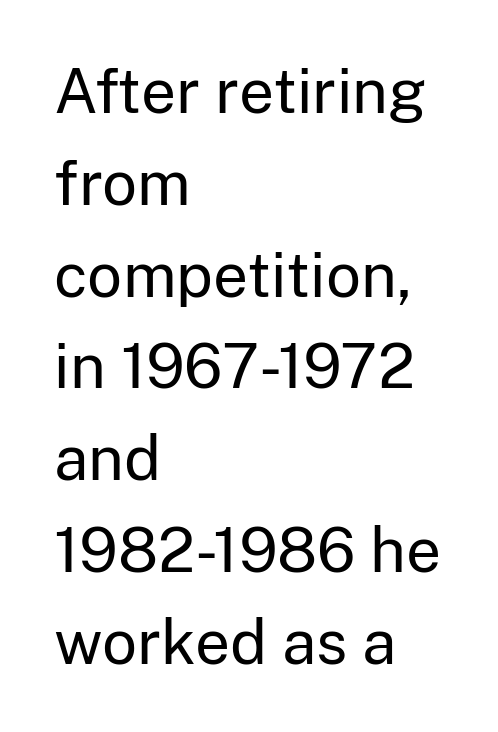
Stroke mass is kept to a normal reading level or below. This rendering leaves character spacing at its baseline value. This rendering features lettering with no underline. The lines are quadded left. This rendering employs a face without finishing strokes, i.e., a sans-serif. Leading matches the norm, producing a regular column.
